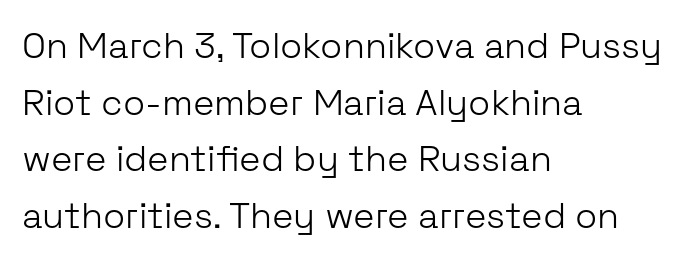
Tracking value appears to be zero — textbook default spacing. The passage shown is typed in a proportional face where columns would drift. The rag falls on the right side of this text block. Typographically, this falls in the sans-serif category.
